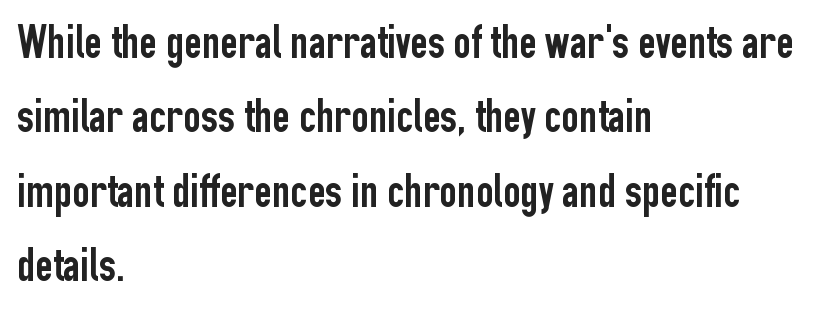
Do the characters align in a grid? No, the font is proportional. Classification — sans serif. The words here are not underlined. Successive baselines arrive at the customary interval. Does the lettering tilt? It doesn't — this is upright. Notice how the passage keeps a crisp vertical edge on the left only.
